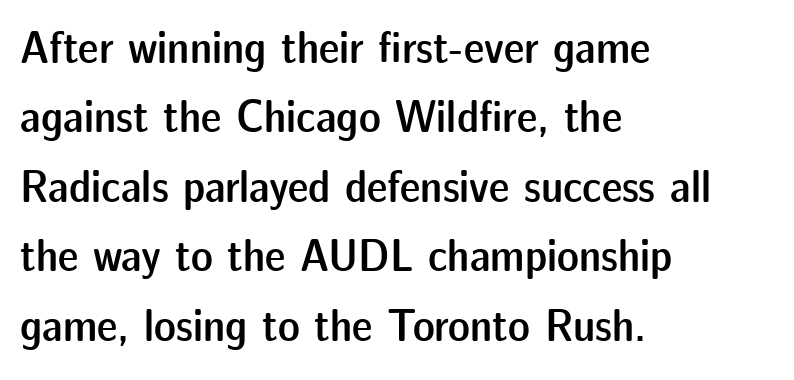
The image shows 46 px semibold sans-serif type, upright; set left-aligned, normal line spacing (1.51x), normal letter spacing, not underlined; low stroke contrast and a medium x-height.
